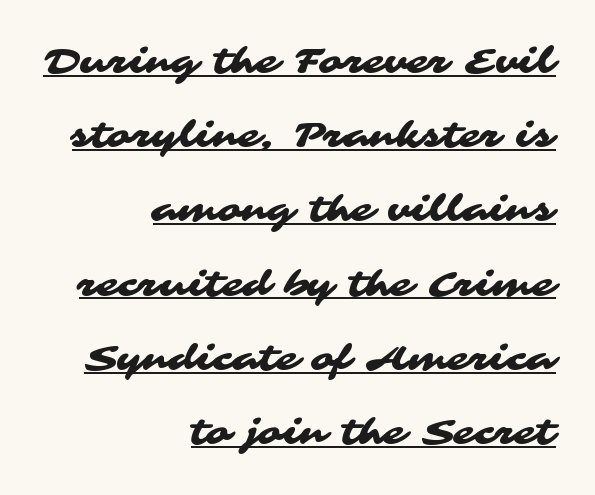
{"serif": "no", "width": "wide", "stroke_contrast": "medium", "x_height": "medium", "monospaced": "no", "underline": "yes", "align": "right", "line_spacing": "loose", "line_spacing_ratio": 2.12, "letter_spacing": "normal", "letter_spacing_em": 0.0, "glyph_px": 35}
